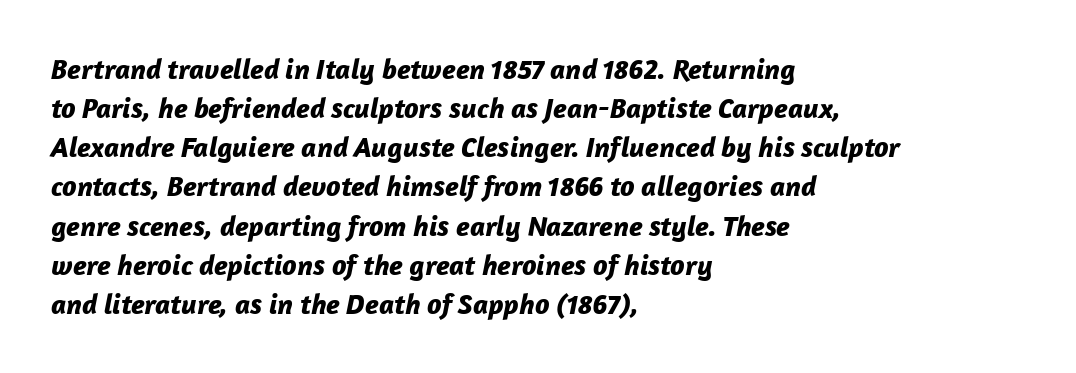
The image shows 29 px bold type, italic (leaning right); set left-aligned, normal line spacing (1.35x), normal letter spacing, not underlined; low stroke contrast and a medium x-height.
